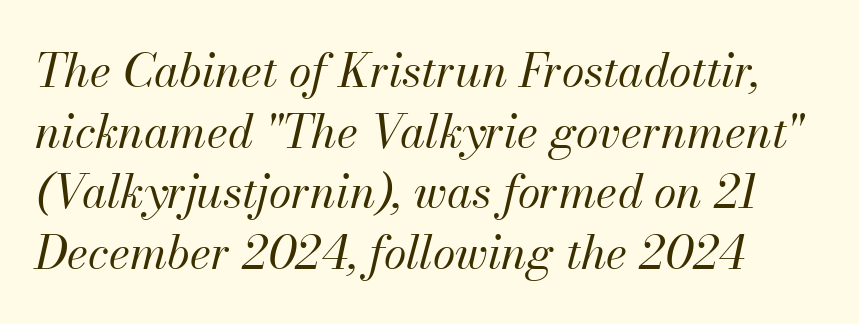
Q: Is the text bold? A: No.
Q: Is the text italic (slanted)? A: Yes, it leans right by about 13 degrees.
Q: Is the text underlined? A: No.
Q: Is the spacing between letters normal or unusually wide? A: Normal.
Q: Is the spacing between lines tight, normal or loose? A: Normal.
Q: Width (condensed, normal, or wide)? A: Normal.
Q: Stroke contrast? A: Medium.
Q: x-height? A: Small.
Q: Monospaced? A: No.
